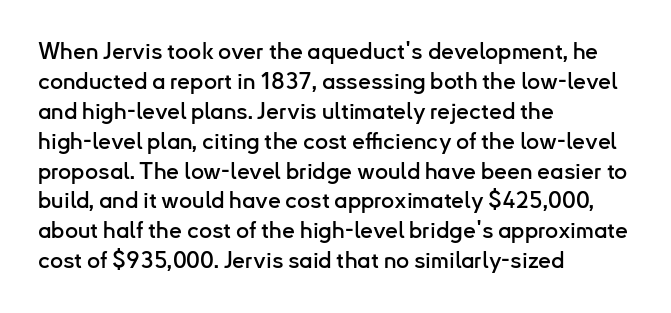
{"italic": "no", "underline": "no", "align": "left", "line_spacing": "normal", "line_spacing_ratio": 1.3, "letter_spacing": "normal", "letter_spacing_em": 0.0, "glyph_px": 23}
